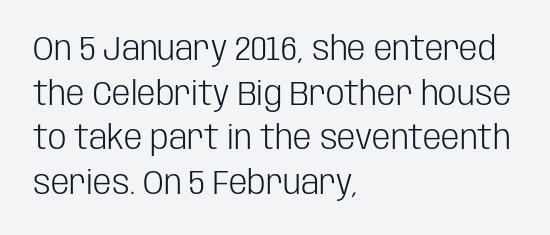
The image shows 33 px light, condensed sans-serif type, upright; set left-aligned, normal line spacing (1.35x), normal letter spacing, not underlined; low stroke contrast and a large x-height.
